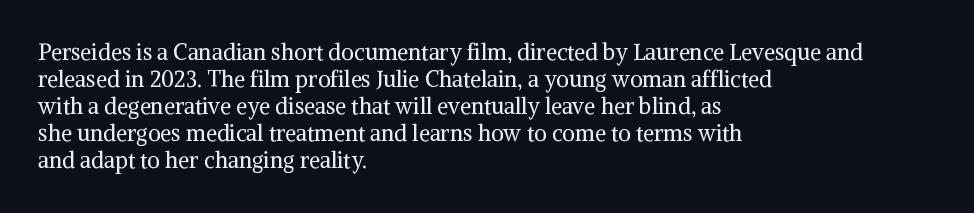
{"italic": "no", "bold": "no", "underline": "no", "align": "left", "line_spacing_ratio": 1.23, "letter_spacing": "normal", "letter_spacing_em": 0.0, "glyph_px": 22}
